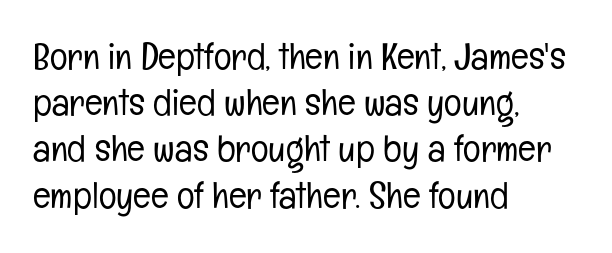
{"serif": "no", "italic": "no", "bold": "no", "weight": "light", "width": "condensed", "stroke_contrast": "low", "x_height": "medium", "monospaced": "no", "underline": "no", "align": "left", "line_spacing": "normal", "line_spacing_ratio": 1.25, "letter_spacing": "normal", "letter_spacing_em": 0.0, "glyph_px": 37}
